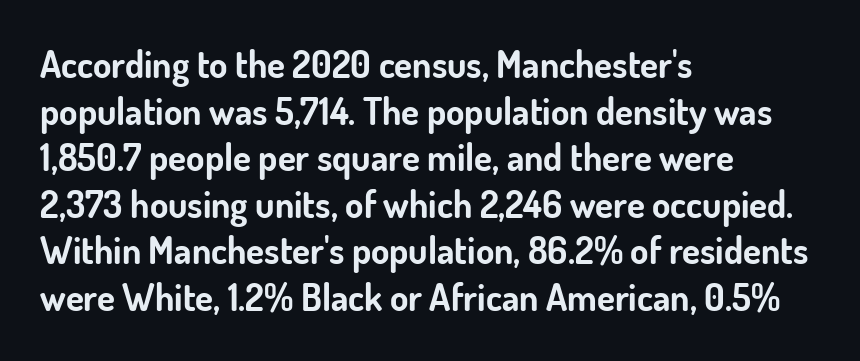
Q: Is the text bold? A: Yes.
Q: Is the text italic (slanted)? A: No, it is upright.
Q: Is the typeface a serif or a sans-serif typeface? A: Sans-serif.
Q: Is the text underlined? A: No.
Q: How is the paragraph aligned? A: Left-aligned.
Q: Is the spacing between letters normal or unusually wide? A: Normal.
Q: Is the spacing between lines tight, normal or loose? A: Normal.
Q: Width (condensed, normal, or wide)? A: Normal.
Q: Stroke contrast? A: Low.
Q: x-height? A: Small.
Q: Monospaced? A: No.
